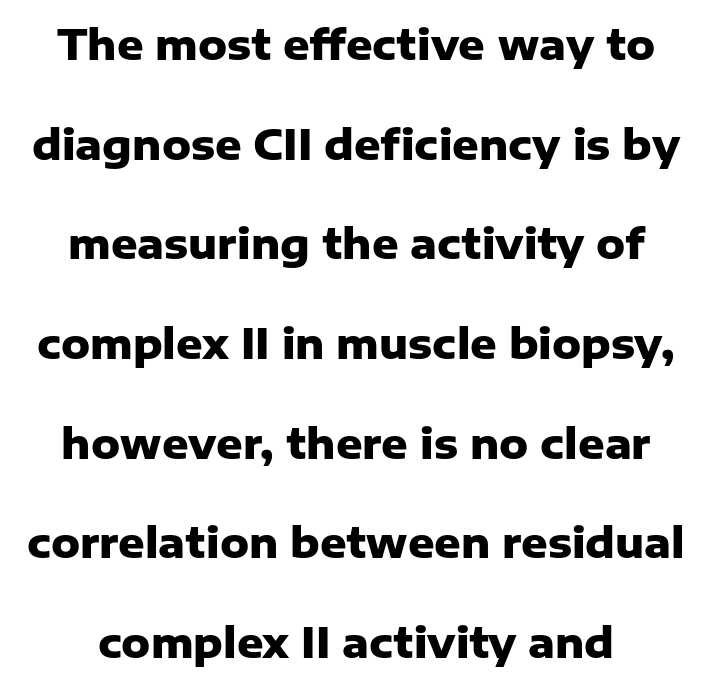
The image shows 41 px heavy sans-serif type, upright; set centered, loose line spacing (2.43x), normal letter spacing, not underlined; low stroke contrast and a medium x-height.
